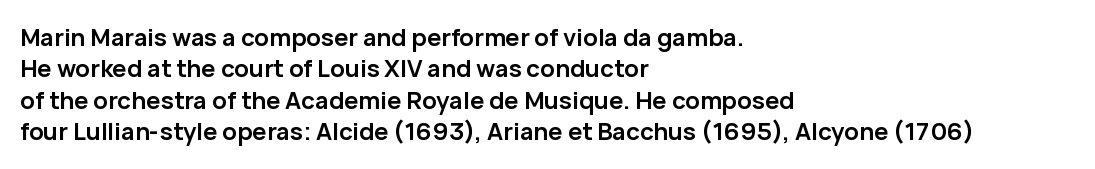
Q: Is the text bold? A: Yes.
Q: Is the text italic (slanted)? A: No, it is upright.
Q: Is the text underlined? A: No.
Q: How is the paragraph aligned? A: Left-aligned.
Q: Is the spacing between letters normal or unusually wide? A: Normal.
Q: Is the spacing between lines tight, normal or loose? A: Normal.
